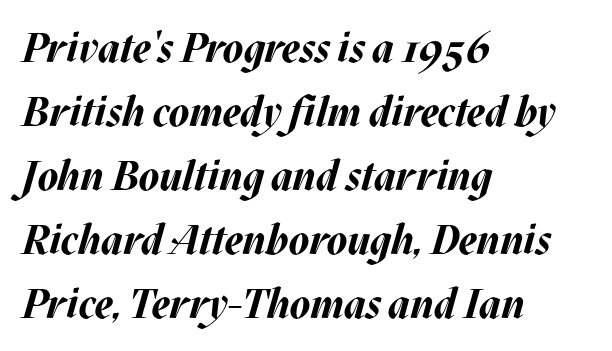
The image shows 41 px bold type, italic (leaning right); set left-aligned, normal line spacing (1.56x), normal letter spacing, not underlined; medium stroke contrast and a large x-height.
